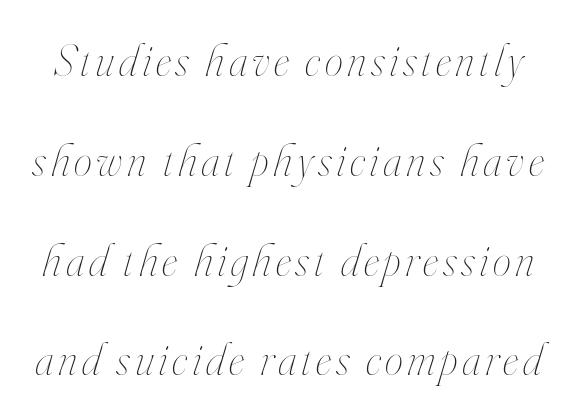
{"italic": "yes", "lean": "right", "slant_degrees": 16, "bold": "no", "weight": "thin", "width": "condensed", "stroke_contrast": "high", "x_height": "small", "monospaced": "no", "underline": "no", "line_spacing": "loose", "line_spacing_ratio": 2.17, "glyph_px": 46}
